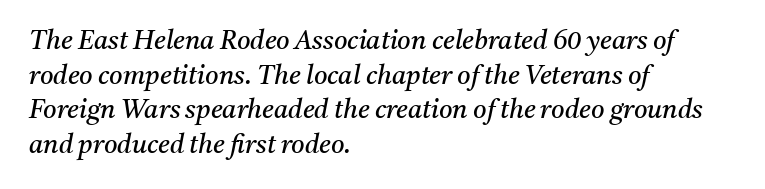
The image shows 26 px text type, italic (leaning right); set left-aligned, normal line spacing (1.33x), normal letter spacing, not underlined.
